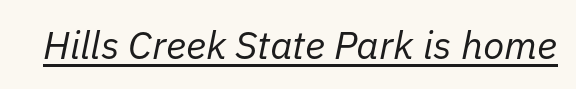
Heaviness? Minimal to ordinary, like unemphasized prose. This is oblique type, the kind used for emphasis or titles. Emphasis is given by a line drawn under the lettering. Do the characters align in a grid? No, the font is proportional. There is no visible air inserted between adjacent glyphs.
